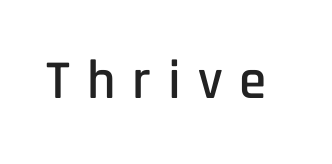
Q: Is the text italic (slanted)? A: No, it is upright.
Q: Is the typeface a serif or a sans-serif typeface? A: Sans-serif.
Q: Is the text underlined? A: No.
Q: Is the spacing between letters normal or unusually wide? A: Unusually wide.
Q: Width (condensed, normal, or wide)? A: Condensed.
Q: Stroke contrast? A: Low.
Q: x-height? A: Large.
Q: Monospaced? A: No.
